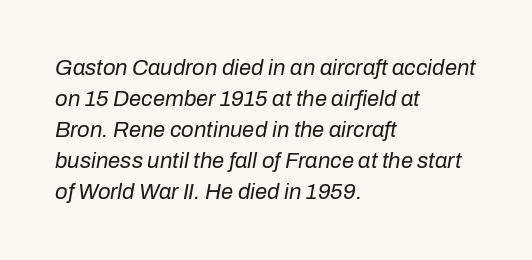
Every row of glyphs begins at an identical x-position on the left. Vertical spacing — default. Rule under the text: the space is simply empty. Tracking value appears to be zero — textbook default spacing.
